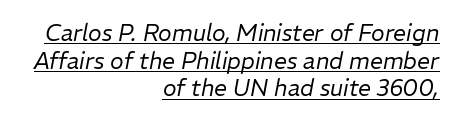
{"italic": "yes", "lean": "right", "slant_degrees": 11, "bold": "no", "underline": "yes", "align": "right", "line_spacing_ratio": 1.2, "letter_spacing": "normal", "letter_spacing_em": 0.0, "glyph_px": 23}
